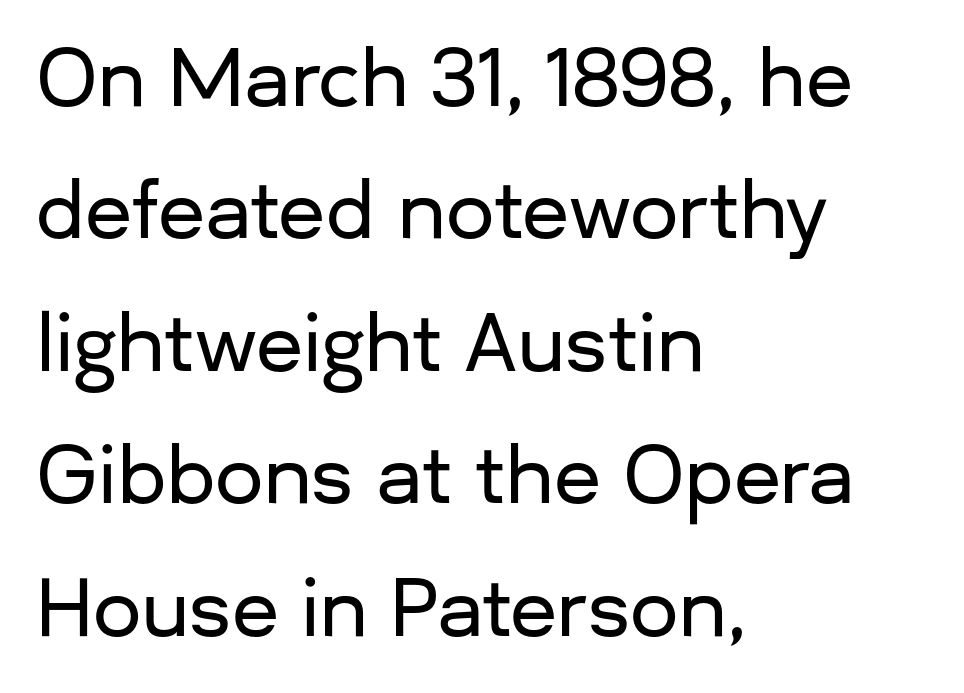
Q: Is the text italic (slanted)? A: No, it is upright.
Q: Is the typeface a serif or a sans-serif typeface? A: Sans-serif.
Q: Is the text underlined? A: No.
Q: How is the paragraph aligned? A: Left-aligned.
Q: Is the spacing between letters normal or unusually wide? A: Normal.
Q: Width (condensed, normal, or wide)? A: Normal.
Q: Stroke contrast? A: Low.
Q: x-height? A: Medium.
Q: Monospaced? A: No.
